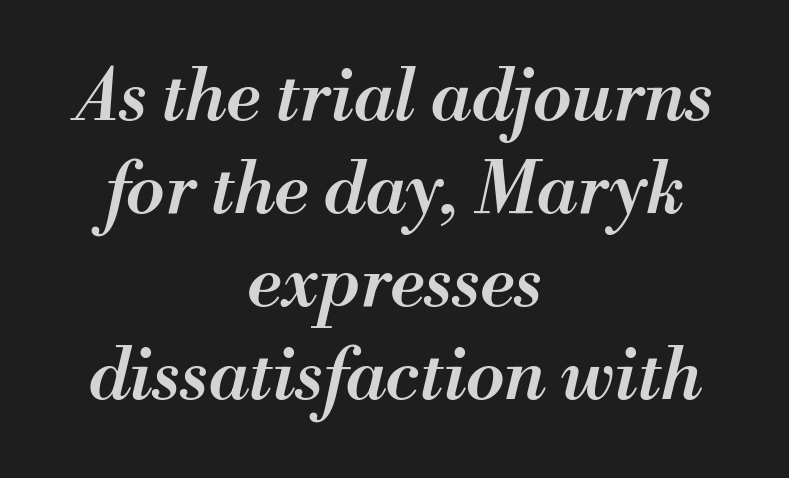
The typesetter chose a symmetrical, centered arrangement here. Caption: semibold face, moderately heavy strokes. Varying glyph widths throughout — classic text-font behaviour. A bare baseline throughout the passage. Letter spacing: default.
